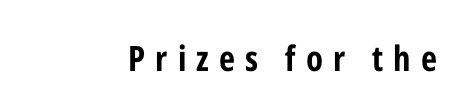
Q: Is the text bold? A: Yes.
Q: Is the text italic (slanted)? A: No, it is upright.
Q: Is the typeface a serif or a sans-serif typeface? A: Sans-serif.
Q: Is the text underlined? A: No.
Q: Is the spacing between letters normal or unusually wide? A: Unusually wide.
Q: Width (condensed, normal, or wide)? A: Condensed.
Q: Stroke contrast? A: Low.
Q: x-height? A: Medium.
Q: Monospaced? A: No.
